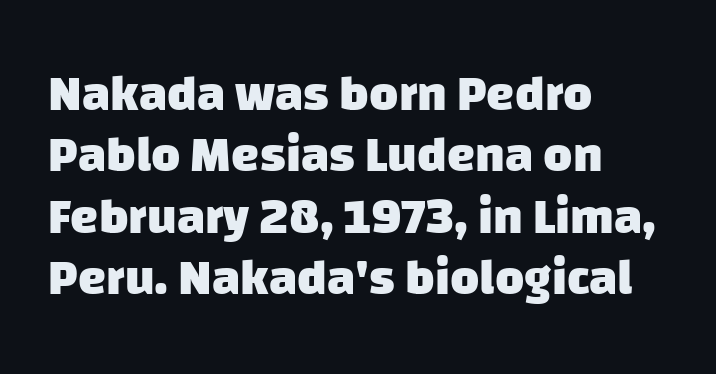
Q: Is the text bold? A: Yes.
Q: Is the typeface a serif or a sans-serif typeface? A: Sans-serif.
Q: Is the text underlined? A: No.
Q: How is the paragraph aligned? A: Left-aligned.
Q: Is the spacing between letters normal or unusually wide? A: Normal.
Q: Width (condensed, normal, or wide)? A: Normal.
Q: Stroke contrast? A: Low.
Q: x-height? A: Large.
Q: Monospaced? A: No.
